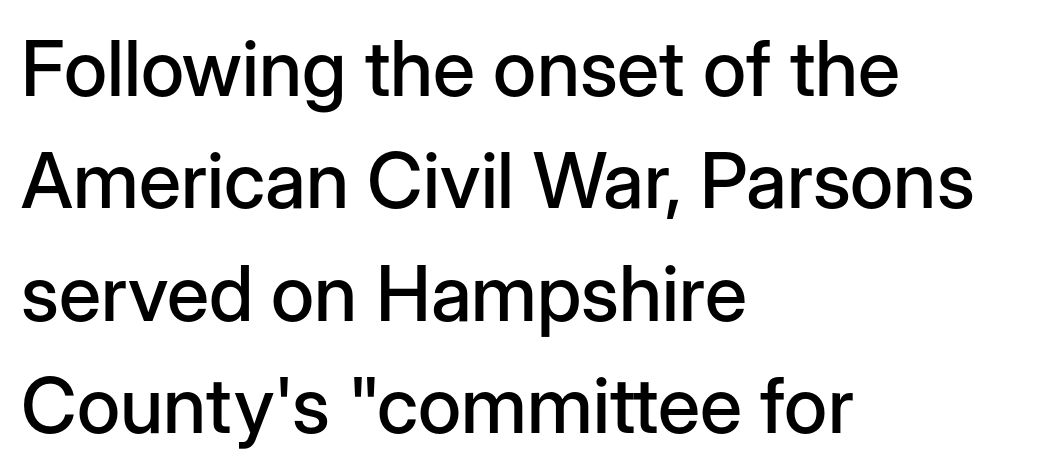
These lines are rendered in a variable-pitch font. The axis of the letterforms is exactly vertical. Rows of type keep a routine distance in the vertical direction. The words here are not underlined. This sample is left-justified, so line endings fall wherever the words run out.
